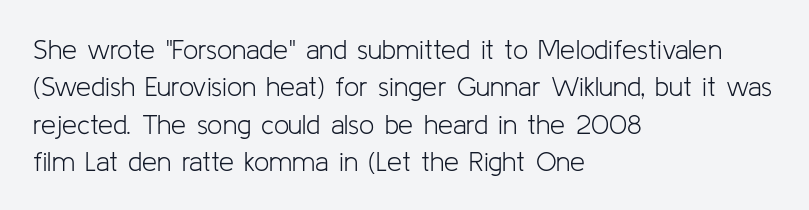
Interline gaps are of average width in this sample. Inter-character spacing is left at the font's built-in metrics. If you drew a line through each stem, it would be perfectly vertical. Words float on clear page, feet unadorned. Each line starts at the same left margin while the right side varies.
